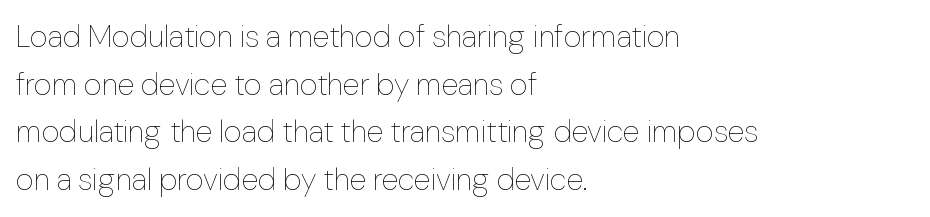
The image shows 31 px thin type, upright; set left-aligned, normal line spacing (1.54x), normal letter spacing, not underlined; low stroke contrast and a medium x-height.
